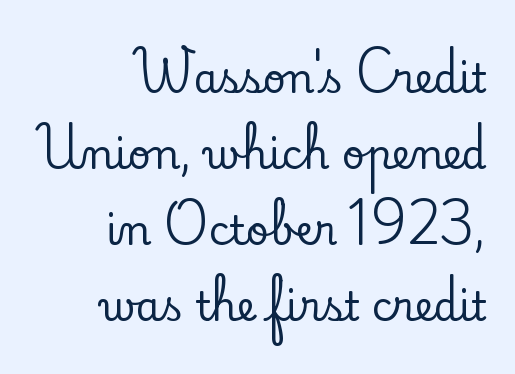
The image shows 40 px serif type, upright; set right-aligned, loose line spacing (1.9x), normal letter spacing, not underlined; low stroke contrast and a small x-height.
